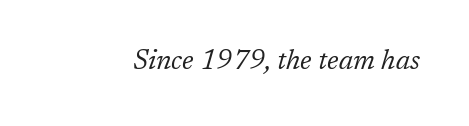
The image shows 27 px text type, italic (leaning right); set normal letter spacing, not underlined.
